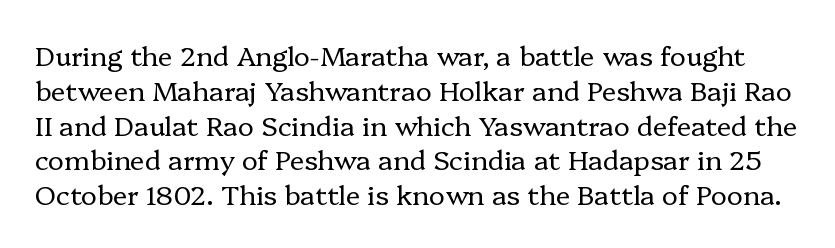
{"italic": "no", "bold": "no", "underline": "no", "line_spacing": "normal", "line_spacing_ratio": 1.29, "letter_spacing": "normal", "letter_spacing_em": 0.0, "glyph_px": 27}
